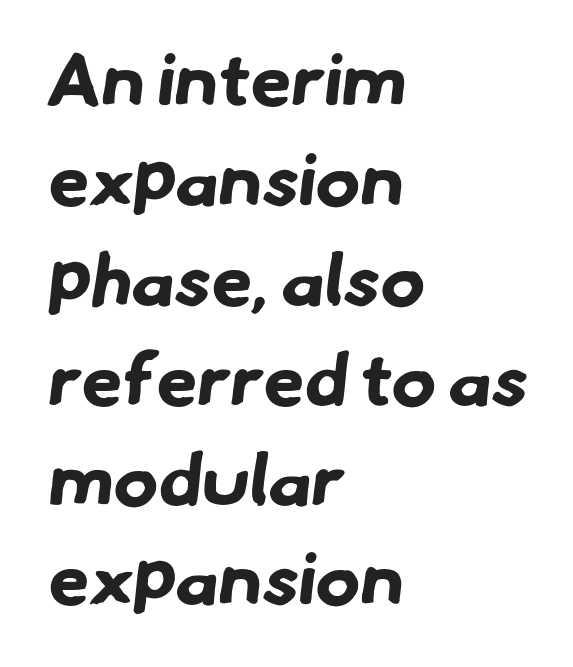
The image shows 74 px bold sans-serif type; set left-aligned, normal line spacing (1.35x), normal letter spacing, not underlined; low stroke contrast and a small x-height.
